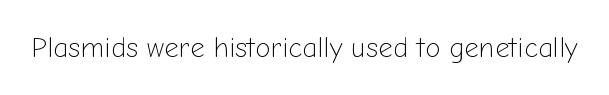
Q: Is the text bold? A: No.
Q: Is the text italic (slanted)? A: No, it is upright.
Q: Is the typeface a serif or a sans-serif typeface? A: Sans-serif.
Q: Is the text underlined? A: No.
Q: Is the spacing between letters normal or unusually wide? A: Normal.
Q: Width (condensed, normal, or wide)? A: Normal.
Q: Stroke contrast? A: Low.
Q: x-height? A: Medium.
Q: Monospaced? A: No.
